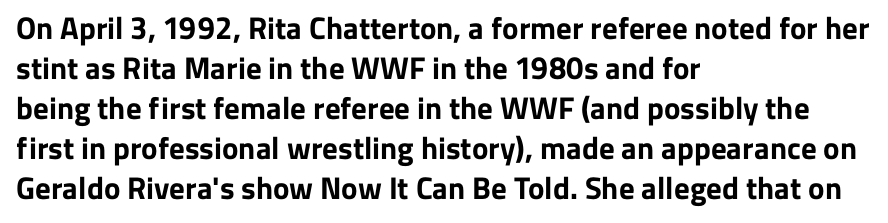
On the weight axis this lands at bold, roughly 700. What's the leading like? Ordinary, nothing unusual. Nope, no serifs anywhere on these letters. Casual observation: everything's shoved over to the left. Note the varied advance widths — an 'i' is clearly narrower than an 'm'. Clear beneath every line of the passage.
